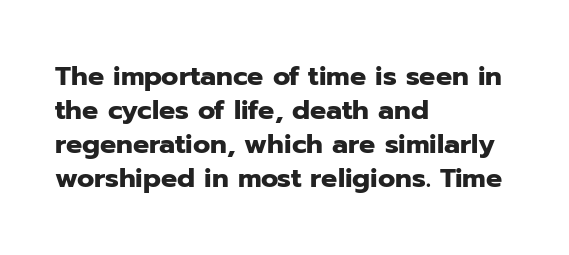
The image shows 27 px bold type, upright; set left-aligned, normal line spacing (1.26x), normal letter spacing, not underlined.
